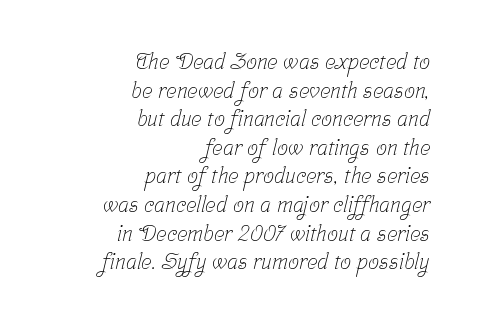
Q: Is the text bold? A: No.
Q: Is the text underlined? A: No.
Q: How is the paragraph aligned? A: Right-aligned.
Q: Is the spacing between letters normal or unusually wide? A: Normal.
Q: Is the spacing between lines tight, normal or loose? A: Normal.
